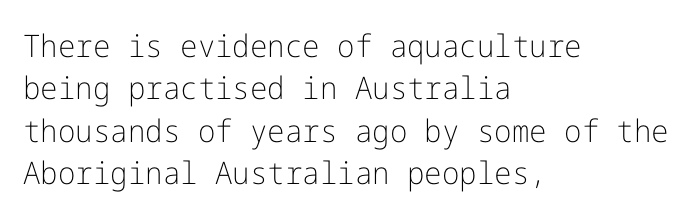
{"serif": "no", "italic": "no", "bold": "no", "weight": "light", "width": "normal", "stroke_contrast": "low", "x_height": "medium", "underline": "no", "align": "left", "line_spacing": "normal", "line_spacing_ratio": 1.37, "letter_spacing": "normal", "letter_spacing_em": 0.0, "glyph_px": 31}
